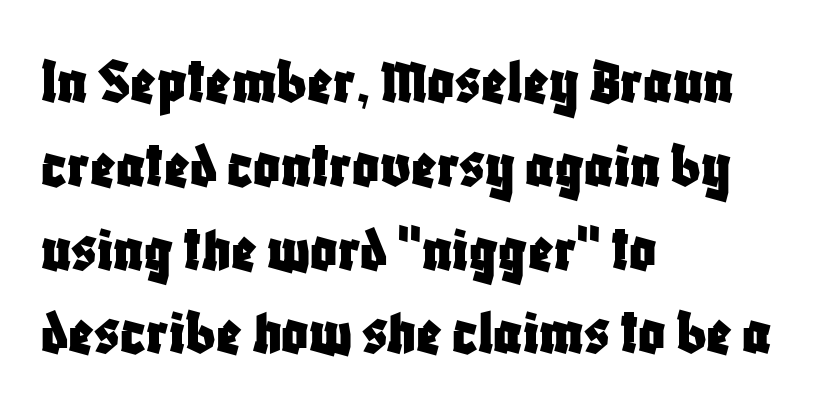
Short note: letters normally spaced. The rendering uses natural spacing where letterforms have individual widths. Are there feet on the stems? There aren't — it's a sans. Alignment: flush left. Compared with typical paragraphs, the rows here are spaced about the same. The strip under each line holds only bare page.
